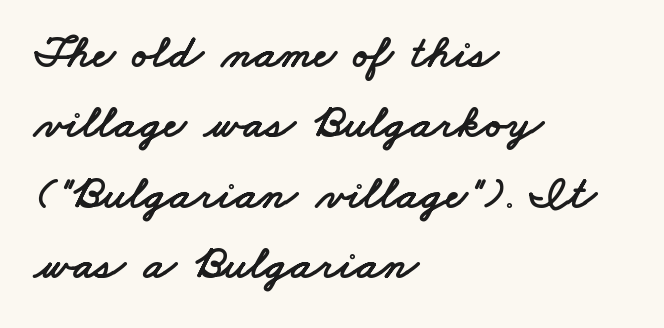
{"serif": "no", "width": "wide", "stroke_contrast": "low", "x_height": "small", "monospaced": "no", "underline": "no", "align": "left", "line_spacing": "normal", "line_spacing_ratio": 1.5, "letter_spacing": "normal", "letter_spacing_em": 0.0, "glyph_px": 47}
